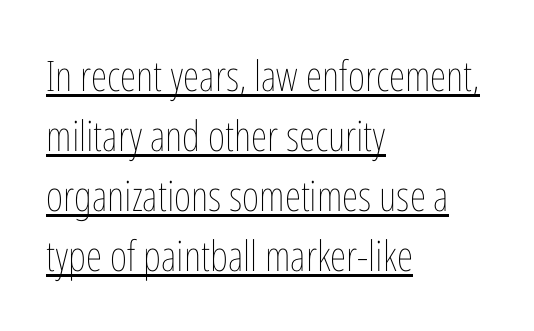
{"italic": "no", "bold": "no", "weight": "thin", "width": "condensed", "stroke_contrast": "low", "x_height": "medium", "monospaced": "no", "underline": "yes", "align": "left", "line_spacing": "normal", "line_spacing_ratio": 1.43, "letter_spacing": "normal", "letter_spacing_em": 0.0, "glyph_px": 42}
